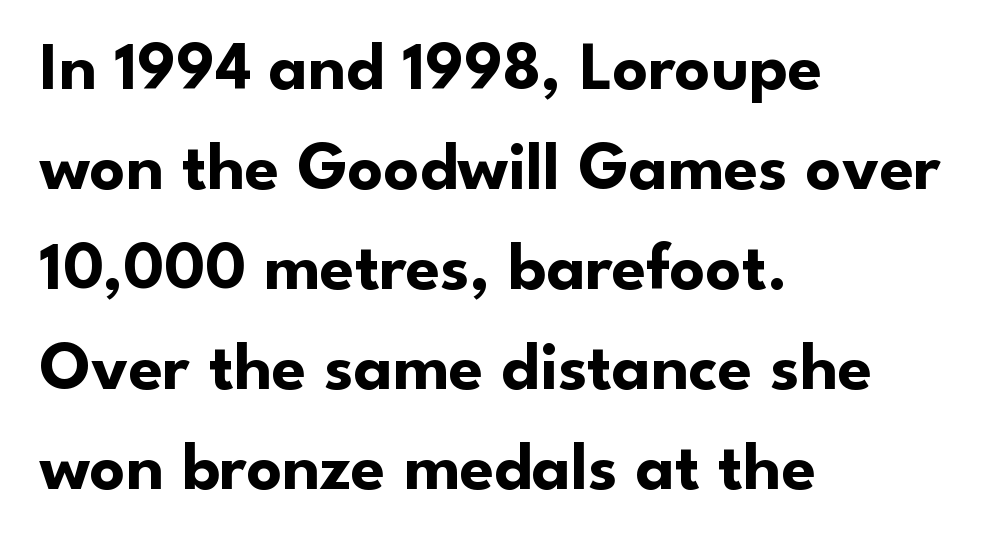
{"serif": "no", "italic": "no", "bold": "yes", "weight": "bold", "width": "normal", "stroke_contrast": "low", "x_height": "small", "monospaced": "no", "underline": "no", "align": "left", "line_spacing": "normal", "line_spacing_ratio": 1.45, "letter_spacing": "normal", "letter_spacing_em": 0.0, "glyph_px": 69}
